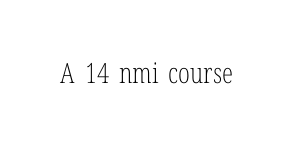
The image shows 28 px light, condensed serif type, upright; set normal letter spacing, not underlined; low stroke contrast and a medium x-height.
